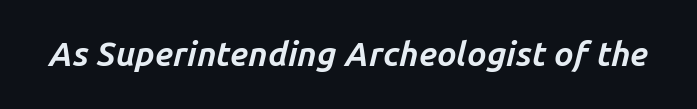
The image shows 34 px bold type, italic (leaning right); set normal letter spacing, not underlined; low stroke contrast and a medium x-height.
